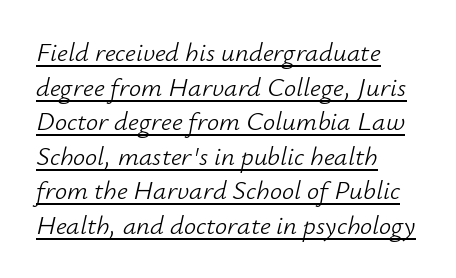
Q: Is the text bold? A: No.
Q: Is the text italic (slanted)? A: Yes, it leans right by about 12 degrees.
Q: Is the text underlined? A: Yes.
Q: How is the paragraph aligned? A: Left-aligned.
Q: Is the spacing between letters normal or unusually wide? A: Normal.
Q: Is the spacing between lines tight, normal or loose? A: Normal.
